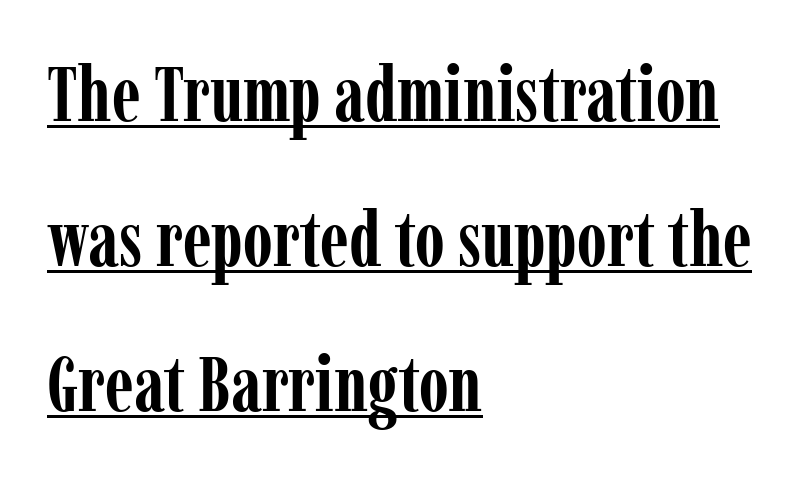
{"serif": "yes", "italic": "no", "bold": "yes", "weight": "semibold", "width": "condensed", "stroke_contrast": "low", "x_height": "medium", "monospaced": "no", "underline": "yes", "align": "left", "line_spacing_ratio": 1.88, "letter_spacing": "normal", "letter_spacing_em": 0.0, "glyph_px": 77}
